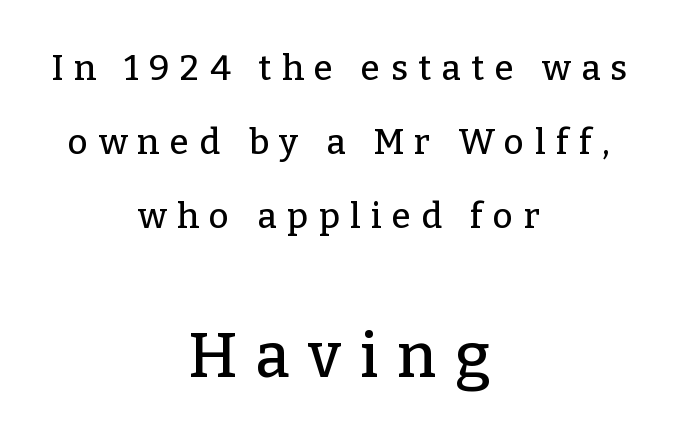
Q: Is the text italic (slanted)? A: No, it is upright.
Q: Is the typeface a serif or a sans-serif typeface? A: Serif.
Q: Is the text underlined? A: No.
Q: How is the paragraph aligned? A: Centered.
Q: Is the spacing between letters normal or unusually wide? A: Unusually wide.
Q: Is the spacing between lines tight, normal or loose? A: Loose.
Q: Which block of text is set in a larger size, the first (top) or the second (bottom)? A: The second (bottom) one.
Q: Width (condensed, normal, or wide)? A: Normal.
Q: Stroke contrast? A: Low.
Q: x-height? A: Medium.
Q: Monospaced? A: No.
